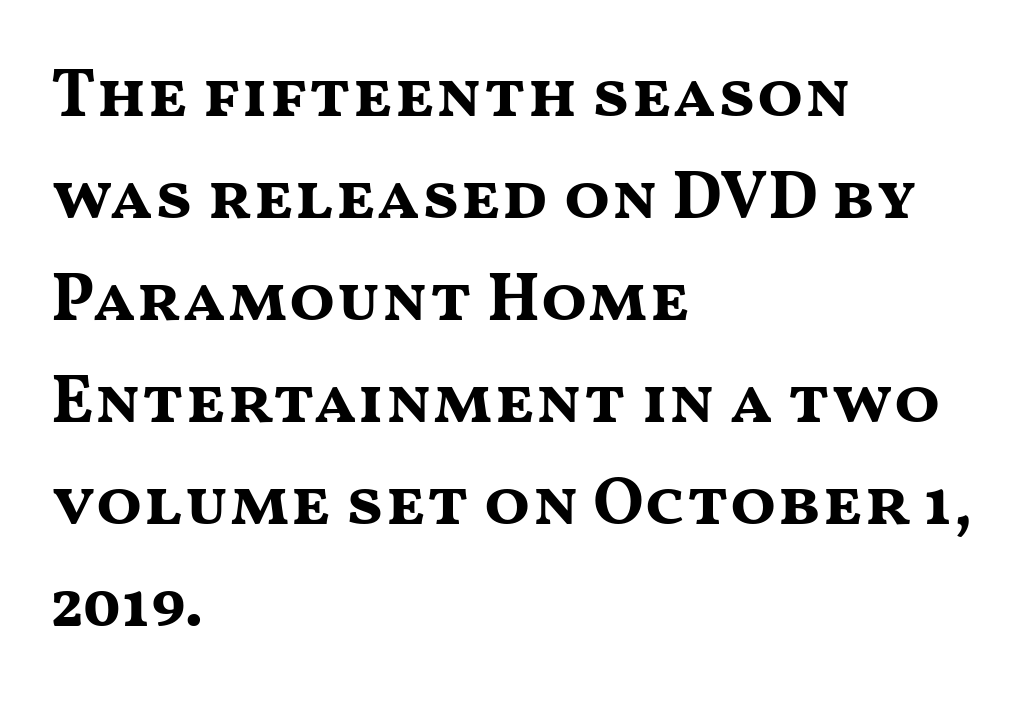
The letterforms sit shoulder to shoulder at normal distance. On the weight axis this lands at bold, roughly 700. This block has exactly the height ordinary leading produces. Every character sits straight up, as roman type does. Just letters on the line, the space beneath them empty.
